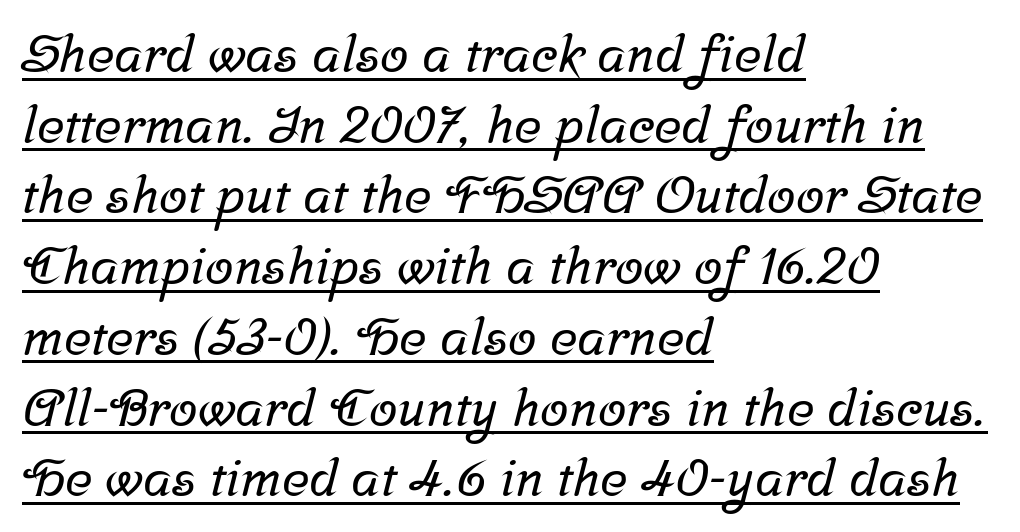
Q: Is the text underlined? A: Yes.
Q: How is the paragraph aligned? A: Left-aligned.
Q: Is the spacing between letters normal or unusually wide? A: Normal.
Q: Is the spacing between lines tight, normal or loose? A: Normal.
Q: Width (condensed, normal, or wide)? A: Normal.
Q: Stroke contrast? A: Low.
Q: x-height? A: Medium.
Q: Monospaced? A: No.
